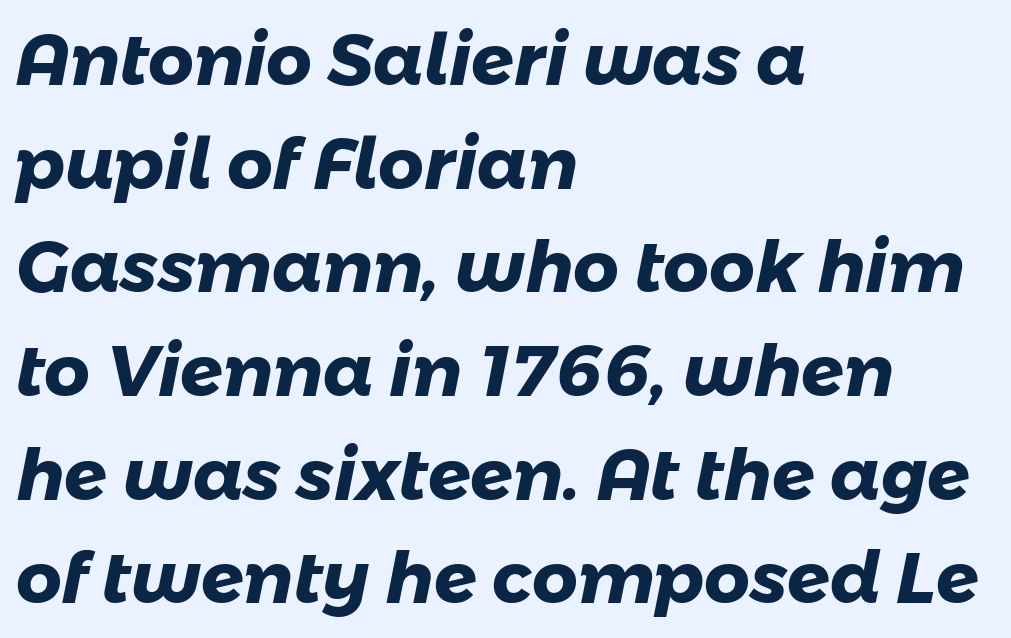
Heavy-handed strokes throughout: this text is bold. Evenly set lines give the paragraph a standard silhouette. Default kerning and tracking; the words read as compact shapes. Is this a fixed-width face? No — the glyphs have proportional, varying widths. Letters rest on an invisible, unmarked baseline. The rendering anchors every line to the left-hand side.
